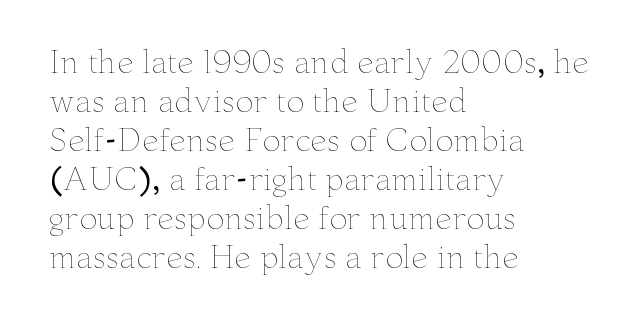
Q: Is the text bold? A: No.
Q: Is the text italic (slanted)? A: No, it is upright.
Q: Is the text underlined? A: No.
Q: How is the paragraph aligned? A: Left-aligned.
Q: Is the spacing between letters normal or unusually wide? A: Normal.
Q: Is the spacing between lines tight, normal or loose? A: Normal.
Q: Width (condensed, normal, or wide)? A: Wide.
Q: Stroke contrast? A: Low.
Q: x-height? A: Small.
Q: Monospaced? A: No.
